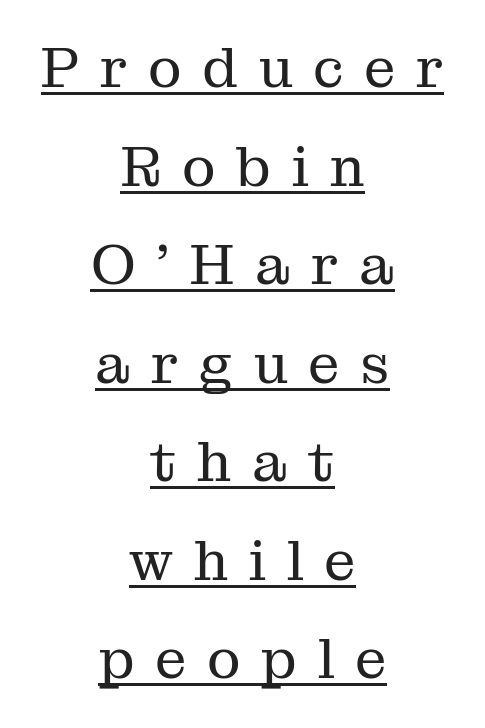
The rendered words wear a rule along their underside. Letters have the restrained weight of plain body copy at most. Every row of glyphs is offset so its center matches the block's center. A serif font was chosen for this passage. You could not count columns in this text — the font is proportionally spaced. Tracking value appears strongly positive — letters spread wide.
